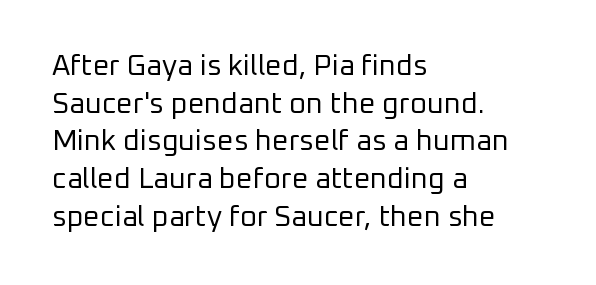
{"serif": "no", "italic": "no", "bold": "no", "weight": "regular", "width": "normal", "stroke_contrast": "low", "x_height": "medium", "monospaced": "no", "underline": "no", "align": "left", "line_spacing": "normal", "line_spacing_ratio": 1.3, "letter_spacing": "normal", "letter_spacing_em": 0.0, "glyph_px": 29}
